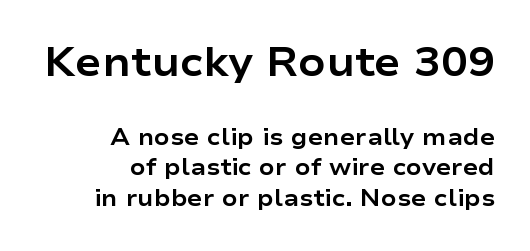
The image shows 40 px bold, wide sans-serif type, upright; set right-aligned, normal line spacing (1.34x), normal letter spacing, not underlined; the first (top) block is 1.74x larger; low stroke contrast and a medium x-height.
